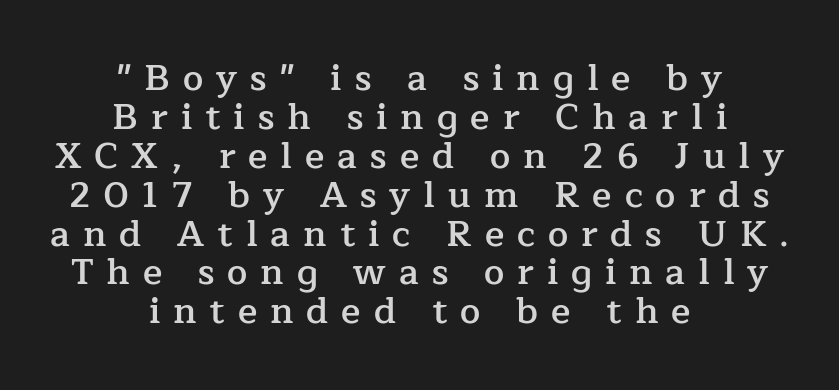
This is the in-between weight designers call semibold or demi. Tightly led — the rows are bunched. Does the copy run flush right? No — it is centered line by line. Is the letter spacing exaggerated? Yes — the characters are pushed far apart.
